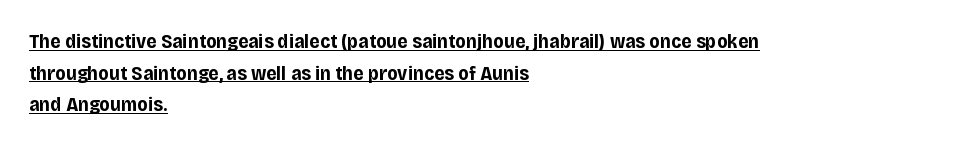
Q: Is the text bold? A: Yes.
Q: Is the text italic (slanted)? A: No, it is upright.
Q: Is the text underlined? A: Yes.
Q: How is the paragraph aligned? A: Left-aligned.
Q: Is the spacing between letters normal or unusually wide? A: Normal.
Q: Is the spacing between lines tight, normal or loose? A: Normal.
